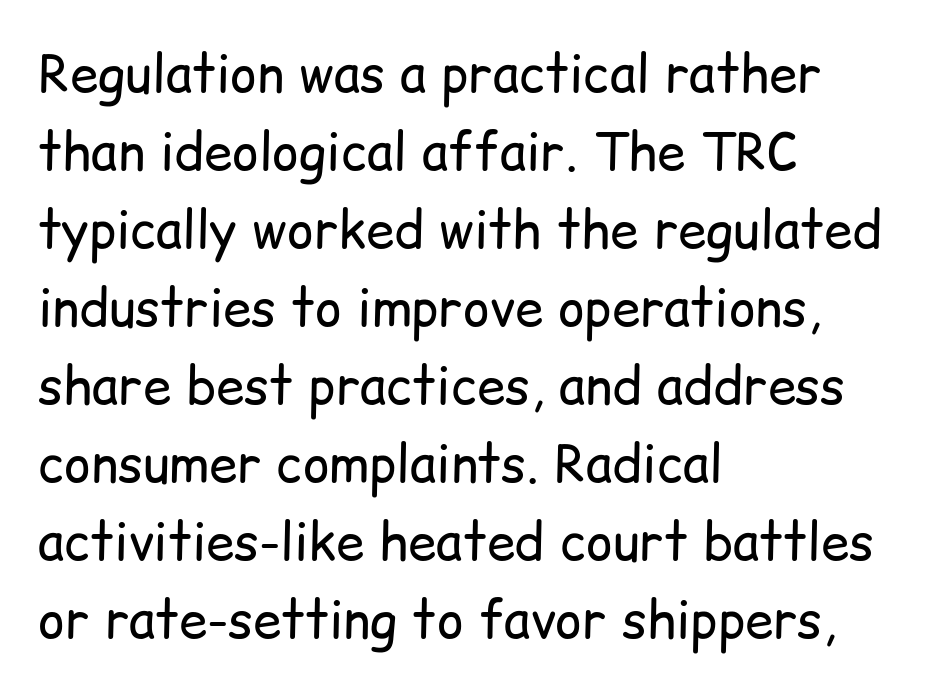
Stems and bowls with no extra thickness — not bold. Underline: absent. Where is the straight margin? On the left. The text was rendered using a sans face with plain stroke endings. Upright lettering throughout.
